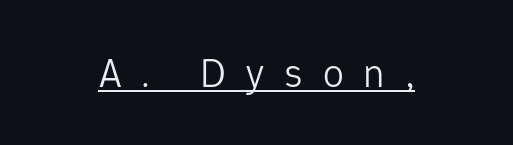
{"serif": "no", "italic": "no", "bold": "no", "weight": "light", "width": "normal", "stroke_contrast": "low", "x_height": "medium", "monospaced": "no", "underline": "yes", "align": "center", "letter_spacing": "wide", "letter_spacing_em": 0.47, "glyph_px": 42}
